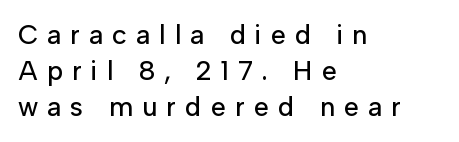
When letters stand straight like this, we call the style roman or upright. Which margin do the lines hug? The left one — the right edge is uneven. Glyph-to-glyph distance is far greater than everyday printed text. The rendering uses a moderate line-height, typical for paragraphs. Decoration check: the copy has no underline.
